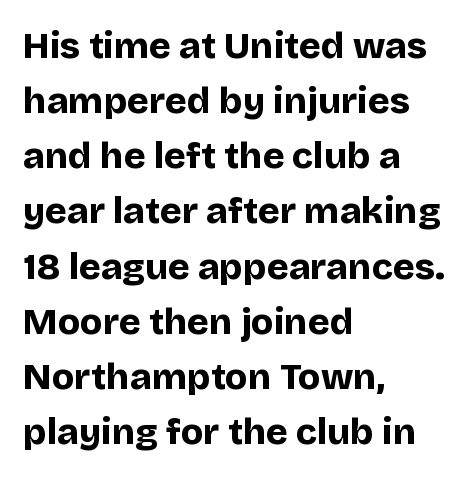
{"serif": "no", "italic": "no", "bold": "yes", "weight": "bold", "width": "normal", "stroke_contrast": "low", "x_height": "large", "monospaced": "no", "underline": "no", "align": "left", "line_spacing": "normal", "line_spacing_ratio": 1.49, "letter_spacing": "normal", "letter_spacing_em": 0.0, "glyph_px": 37}
